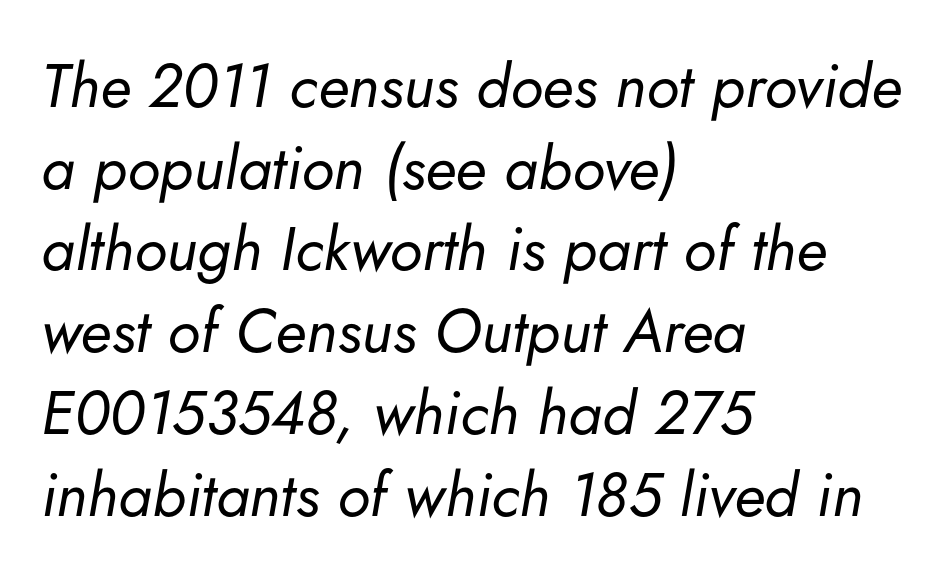
Q: Is the text bold? A: No.
Q: Is the text italic (slanted)? A: Yes, it leans right by about 5 degrees.
Q: Is the text underlined? A: No.
Q: How is the paragraph aligned? A: Left-aligned.
Q: Is the spacing between letters normal or unusually wide? A: Normal.
Q: Is the spacing between lines tight, normal or loose? A: Normal.
Q: Width (condensed, normal, or wide)? A: Normal.
Q: Stroke contrast? A: Low.
Q: x-height? A: Small.
Q: Monospaced? A: No.
